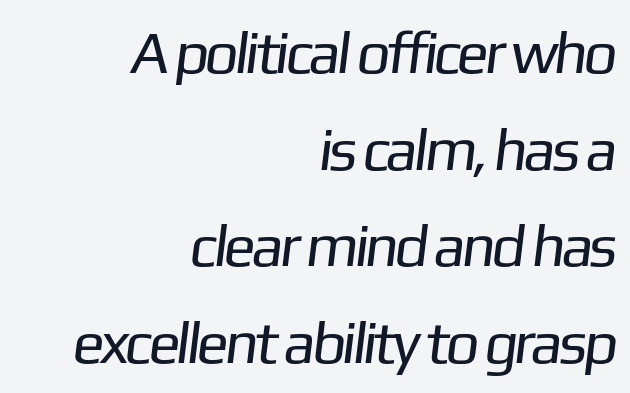
The image shows 60 px regular-weight sans-serif type; set right-aligned, normal line spacing (1.61x), normal letter spacing, not underlined; low stroke contrast and a medium x-height.
